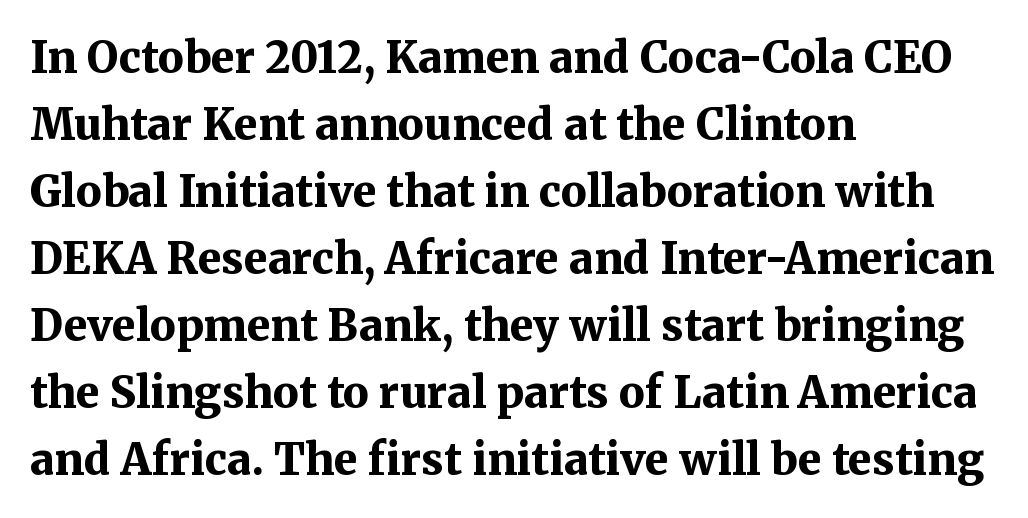
{"serif": "yes", "italic": "no", "bold": "yes", "weight": "bold", "width": "normal", "stroke_contrast": "medium", "x_height": "medium", "monospaced": "no", "underline": "no", "align": "left", "line_spacing": "normal", "line_spacing_ratio": 1.56, "letter_spacing": "normal", "letter_spacing_em": 0.0, "glyph_px": 43}
